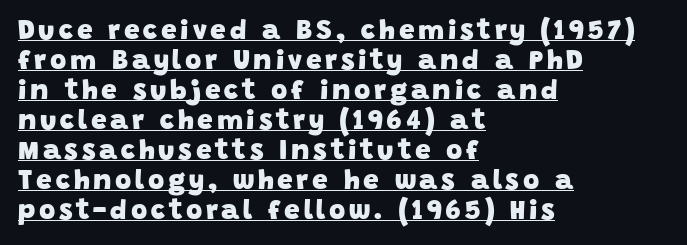
The image shows 28 px heavy sans-serif type; set left-aligned, tight line spacing (1.07x), underlined; low stroke contrast and a large x-height.
